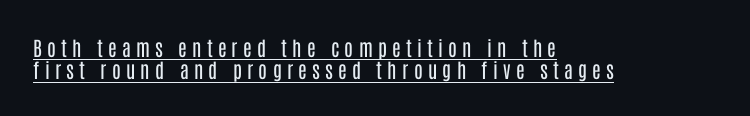
Notice how descenders almost collide with the ascenders below — that's tight leading. The lines are quadded left. A roman cut, with each character standing at attention. Is there an underline? Yes — a line sits under the letters. Bold? No — there's no thickening of the strokes. Tracking value appears strongly positive — letters spread wide.
